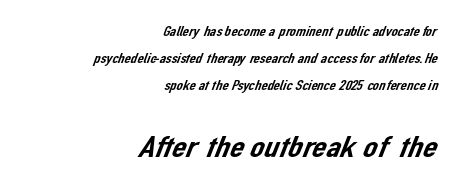
You could call the tracking neutral — neither tight nor loose. This rendering uses right alignment, leaving the left contour irregular. Is this a fixed-width face? No — the glyphs have proportional, varying widths. Does the bottom block carry the larger type? Yes, it does. Only glyphs here, with clear space below each row.
